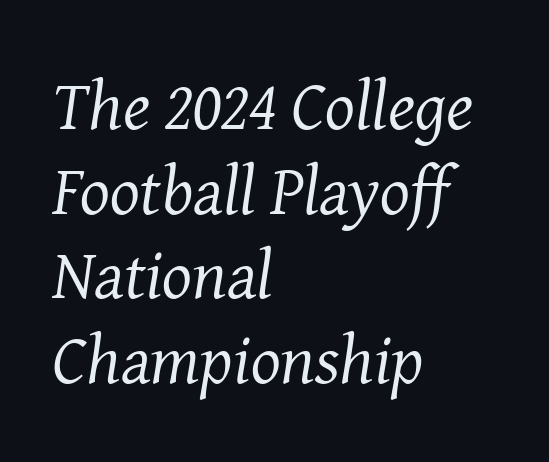
Quick note: italic. You could call the tracking neutral — neither tight nor loose. Bare-footed words on every line. Character widths vary here, with narrow letters taking less room than wide ones. Think standard paragraph weight, or any step lighter than that. The rendering shows small feet on the letterforms — a serif design.
